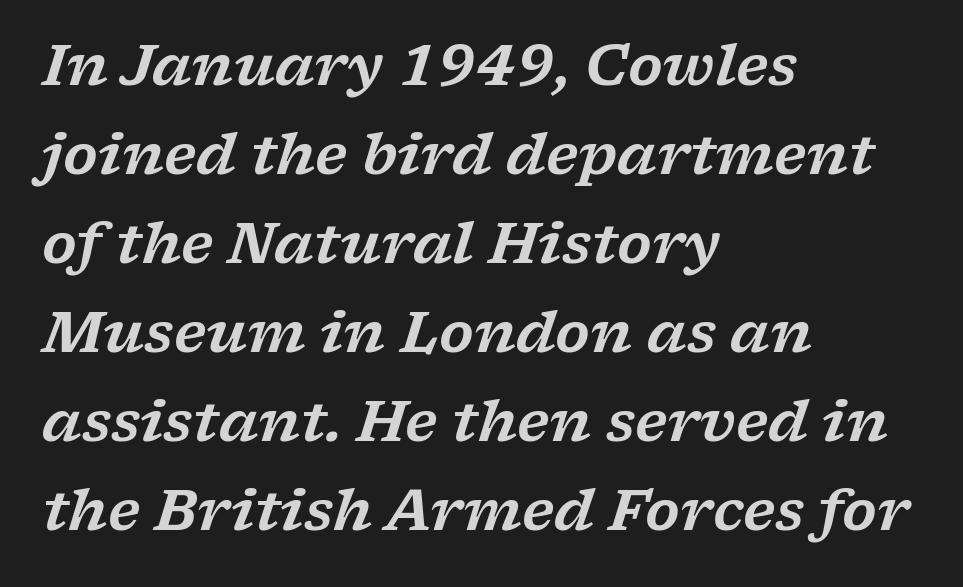
The letters are slanted; this is an italic face. What kind of face is this? One with serifs. This block has exactly the height ordinary leading produces. Compared with typical body copy, the letter spacing here is the same. Character widths vary here, with narrow letters taking less room than wide ones.
